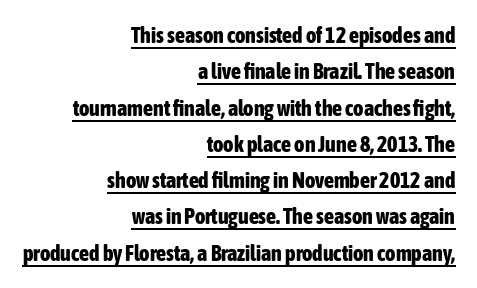
{"italic": "no", "bold": "yes", "underline": "yes", "align": "right", "line_spacing": "normal", "line_spacing_ratio": 1.65, "letter_spacing": "normal", "letter_spacing_em": 0.0, "glyph_px": 22}
